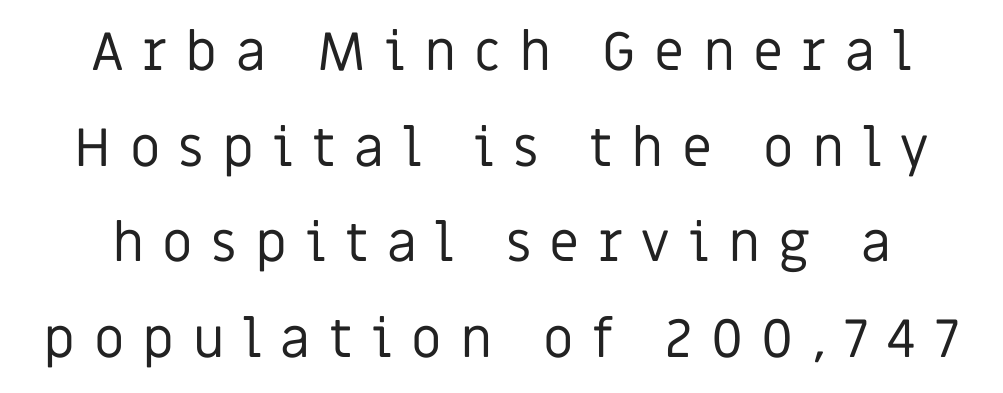
The image shows 54 px regular-weight sans-serif type, upright; set centered, line spacing 1.77x, unusually wide letter spacing (+0.34 em), not underlined; low stroke contrast and a large x-height.
